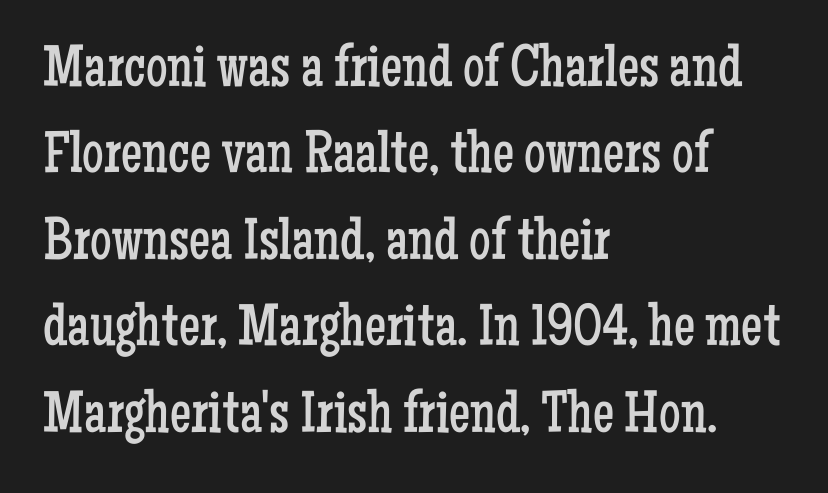
This block has exactly the height ordinary leading produces. Letterform terminals end in serifs throughout the passage. The gaps between neighbouring characters are ordinary and unremarkable. Every character sits straight up, as roman type does.
